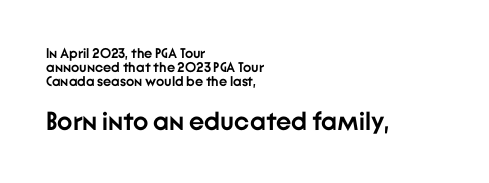
Q: Is the text bold? A: Yes.
Q: Is the text italic (slanted)? A: No, it is upright.
Q: Is the text underlined? A: No.
Q: How is the paragraph aligned? A: Left-aligned.
Q: Is the spacing between letters normal or unusually wide? A: Normal.
Q: Is the spacing between lines tight, normal or loose? A: Tight.
Q: Which block of text is set in a larger size, the first (top) or the second (bottom)? A: The second (bottom) one.
